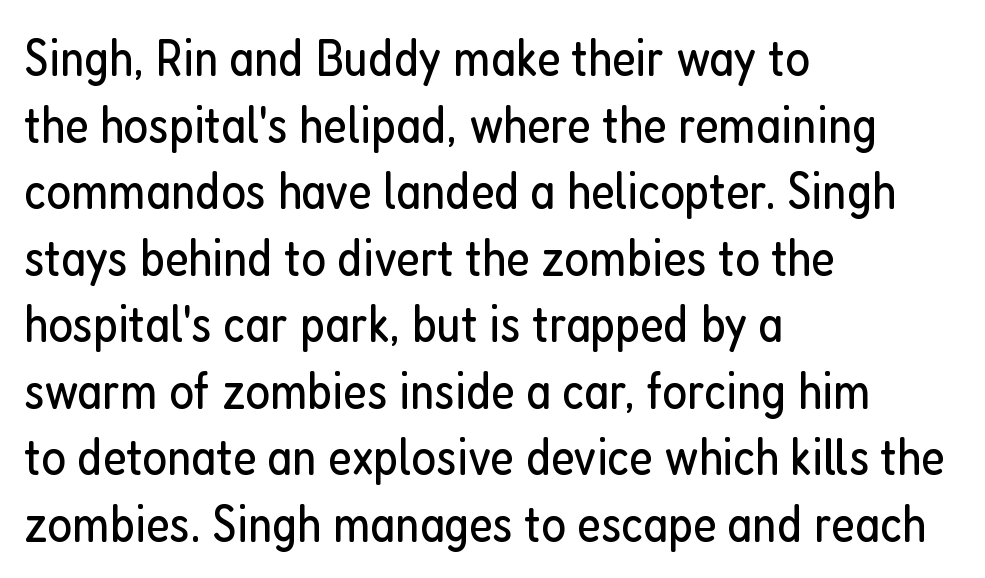
The image shows 52 px regular-weight, condensed sans-serif type, upright; set left-aligned, normal line spacing (1.28x), normal letter spacing, not underlined; low stroke contrast and a medium x-height.
